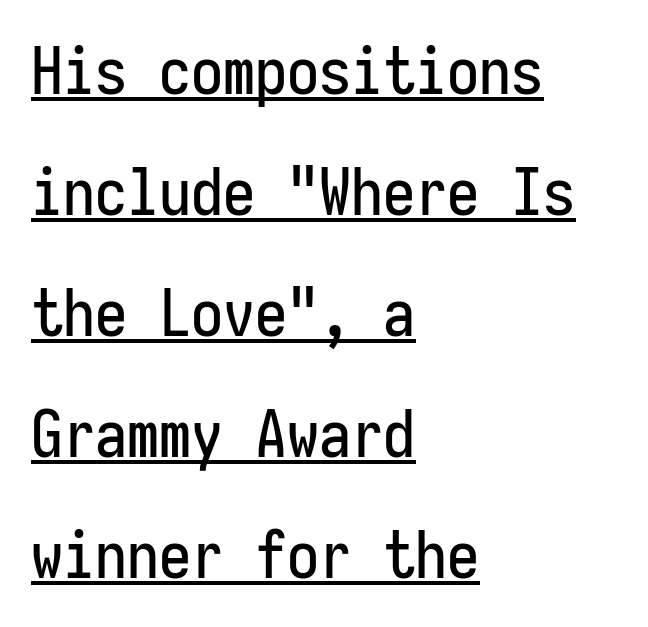
Q: Is the text italic (slanted)? A: No, it is upright.
Q: Is the typeface a serif or a sans-serif typeface? A: Sans-serif.
Q: Is the text underlined? A: Yes.
Q: How is the paragraph aligned? A: Left-aligned.
Q: Is the spacing between letters normal or unusually wide? A: Normal.
Q: Width (condensed, normal, or wide)? A: Condensed.
Q: Stroke contrast? A: Low.
Q: x-height? A: Medium.
Q: Monospaced? A: Yes.
